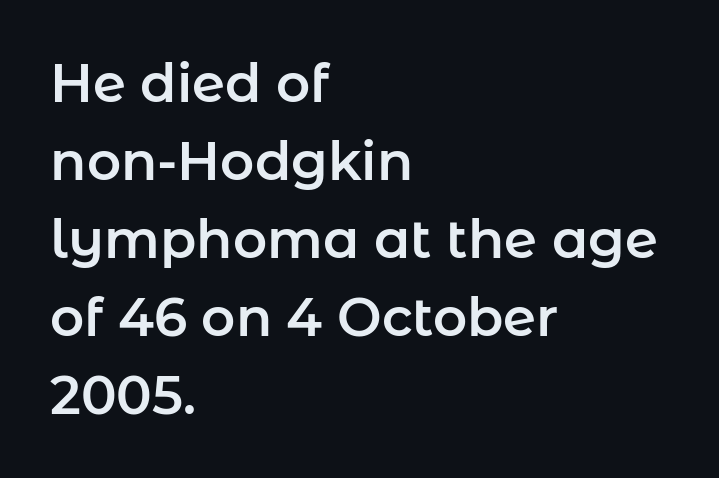
The image shows 53 px sans-serif type, upright; set left-aligned, normal line spacing (1.47x), normal letter spacing, not underlined; low stroke contrast and a medium x-height.
